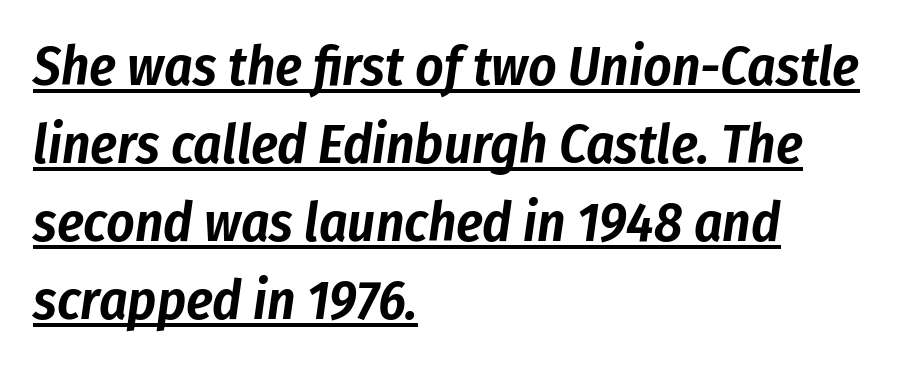
Q: Is the text italic (slanted)? A: Yes, it leans right by about 8 degrees.
Q: Is the text underlined? A: Yes.
Q: How is the paragraph aligned? A: Left-aligned.
Q: Is the spacing between letters normal or unusually wide? A: Normal.
Q: Is the spacing between lines tight, normal or loose? A: Normal.
Q: Width (condensed, normal, or wide)? A: Condensed.
Q: Stroke contrast? A: Low.
Q: x-height? A: Medium.
Q: Monospaced? A: No.
